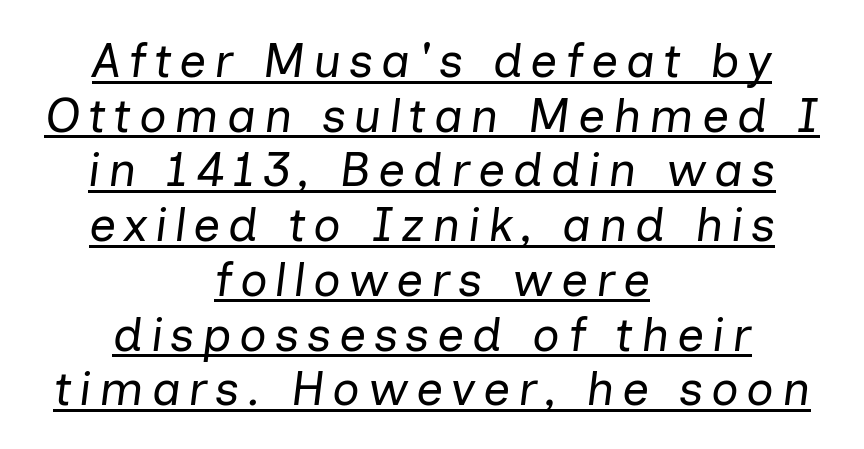
The image shows 48 px regular-weight type, italic (leaning right); set centered, tight line spacing (1.14x), underlined; low stroke contrast and a medium x-height.
